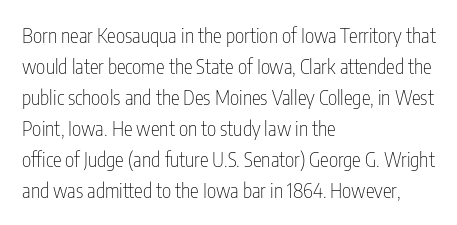
{"italic": "no", "bold": "no", "underline": "no", "align": "left", "line_spacing": "normal", "line_spacing_ratio": 1.55, "letter_spacing": "normal", "letter_spacing_em": 0.0, "glyph_px": 20}
